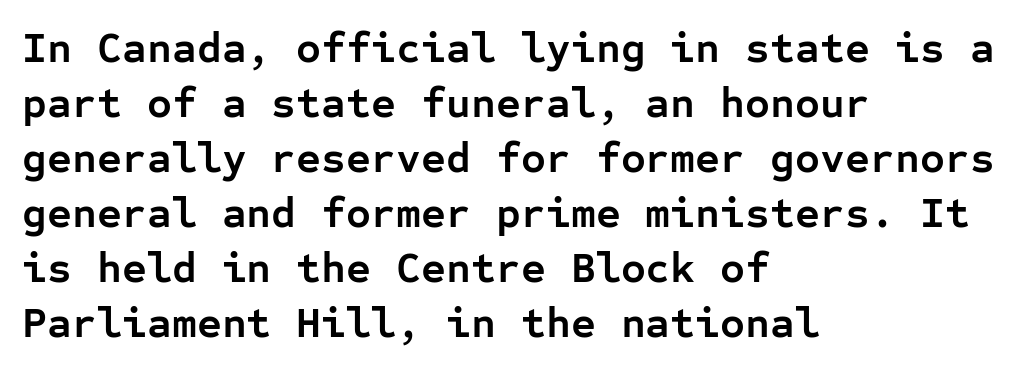
This is roman type, the default non-slanted kind. The gap between lines stays unmarked. Look at the stroke-to-counter ratio: heavy, a bold. The type is set solid horizontally, with unmodified tracking. Left-aligned paragraph, ragged on the right.
